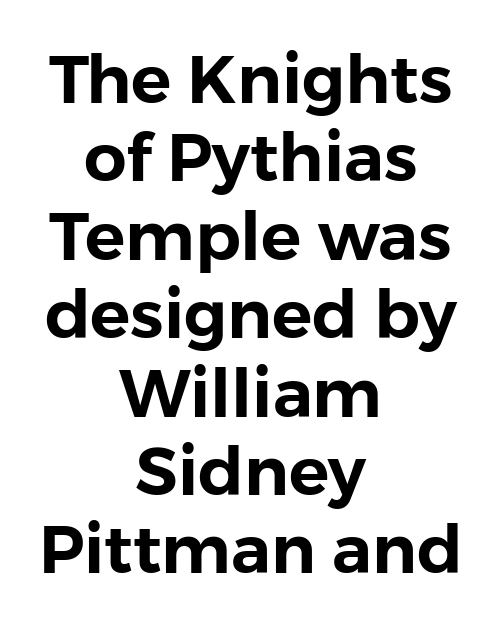
The image shows 67 px sans-serif type, upright; set centered, line spacing 1.17x, normal letter spacing, not underlined; low stroke contrast and a medium x-height.
